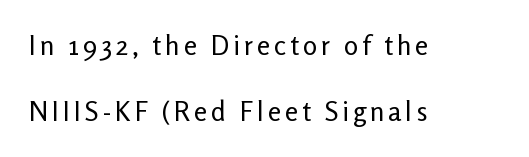
{"italic": "no", "bold": "no", "underline": "no", "align": "left", "line_spacing": "loose", "line_spacing_ratio": 2.43, "glyph_px": 27}
